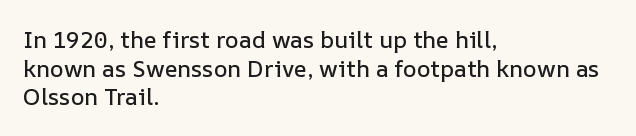
Q: Is the text italic (slanted)? A: No, it is upright.
Q: Is the text underlined? A: No.
Q: How is the paragraph aligned? A: Left-aligned.
Q: Is the spacing between letters normal or unusually wide? A: Normal.
Q: Is the spacing between lines tight, normal or loose? A: Normal.
